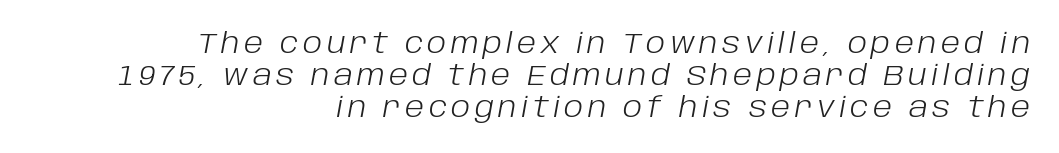
{"italic": "yes", "lean": "right", "slant_degrees": 10, "bold": "no", "weight": "light", "width": "normal", "stroke_contrast": "low", "x_height": "large", "monospaced": "no", "underline": "no", "align": "right", "line_spacing": "tight", "line_spacing_ratio": 1.1, "glyph_px": 29}
